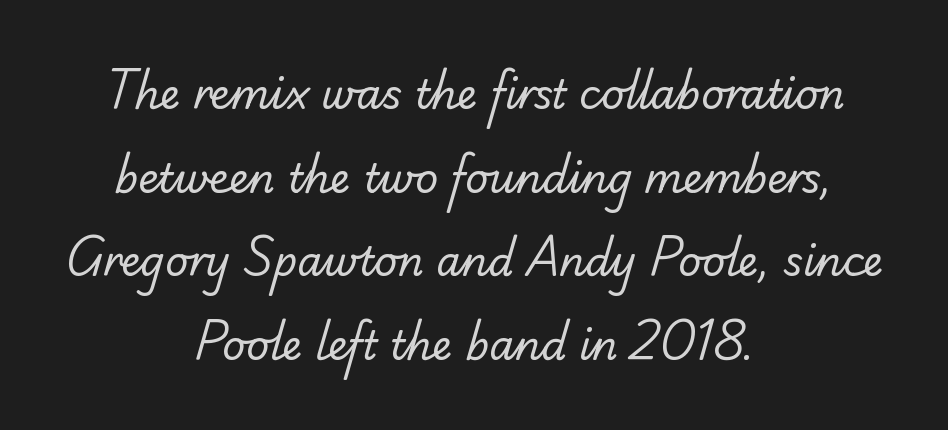
{"serif": "no", "bold": "no", "weight": "regular", "width": "normal", "stroke_contrast": "low", "x_height": "small", "monospaced": "no", "underline": "no", "align": "center", "line_spacing": "loose", "line_spacing_ratio": 2.09, "letter_spacing": "normal", "letter_spacing_em": 0.0, "glyph_px": 40}
